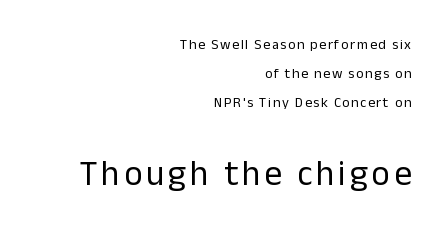
Summary of weight: not heavy and not bold. This rendering employs a face without finishing strokes, i.e., a sans-serif. The lettering holds an erect, upright posture throughout. Look at the glyph heights: the lower group is clearly the bigger setting. The text block is weighted toward the right margin, trailing off unevenly leftward.
